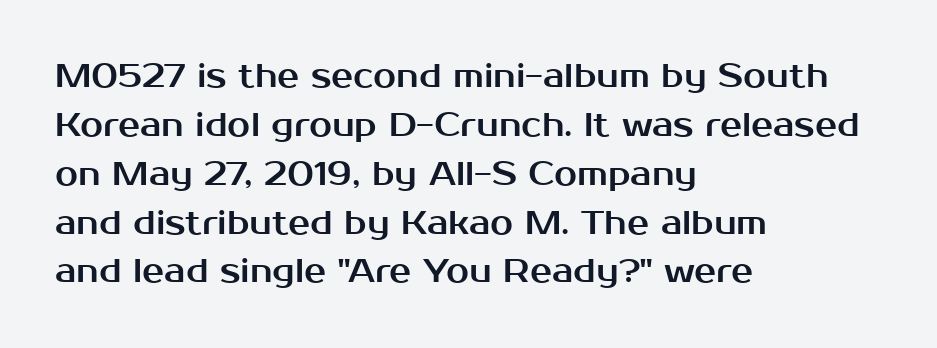
The image shows 33 px sans-serif type, upright; set left-aligned, normal line spacing (1.48x), normal letter spacing, not underlined; medium stroke contrast and a medium x-height.
